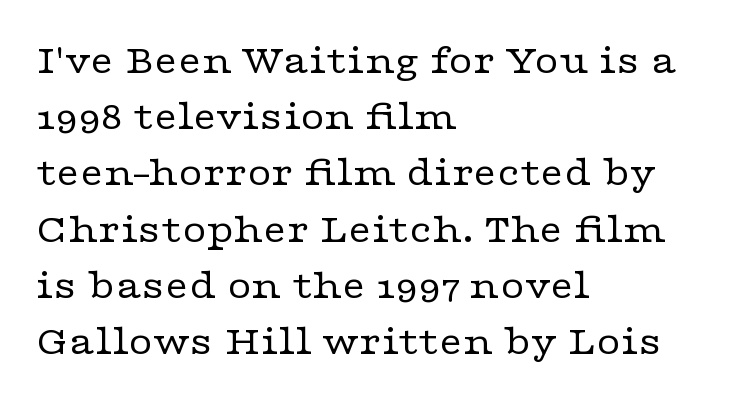
No letter is thick-stroked: the sample isn't bold. These lines sit exactly where default settings would place them. Tall strokes in this sample are plumb rather than angled. Teacher's note: observe the even left margin — that is flush-left alignment.
